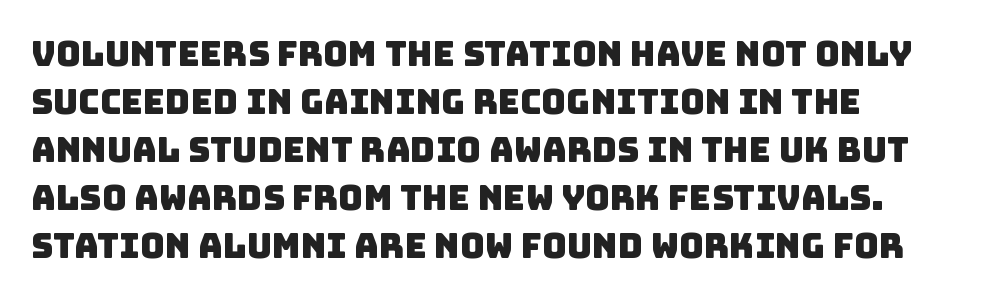
The face used here is rendered with its standard letterfit. The lines in this sample share a left origin and differ only in where they stop. Descender tails drop into unmarked territory. The letters advance in unequal steps, a hallmark of proportional type.
